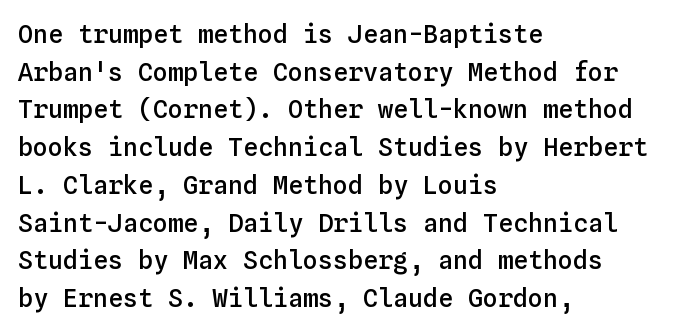
{"italic": "no", "bold": "semi", "underline": "no", "align": "left", "line_spacing": "normal", "line_spacing_ratio": 1.51, "letter_spacing": "normal", "letter_spacing_em": 0.0, "glyph_px": 25}
